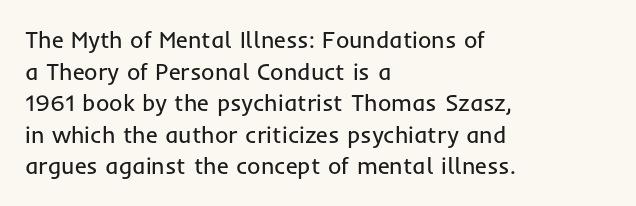
{"italic": "no", "bold": "no", "underline": "no", "align": "left", "line_spacing": "normal", "line_spacing_ratio": 1.37, "letter_spacing": "normal", "letter_spacing_em": 0.0, "glyph_px": 23}
